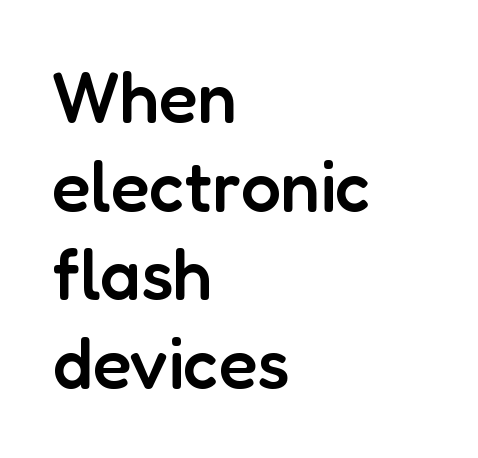
The vertical gap from one line to the next is medium. Where is the straight margin? On the left. Typesetter's note: demi weight, one step under bold. The space beneath each line is pristine and unruled. Each word holds together tightly as a unit, with standard inter-letter gaps.
